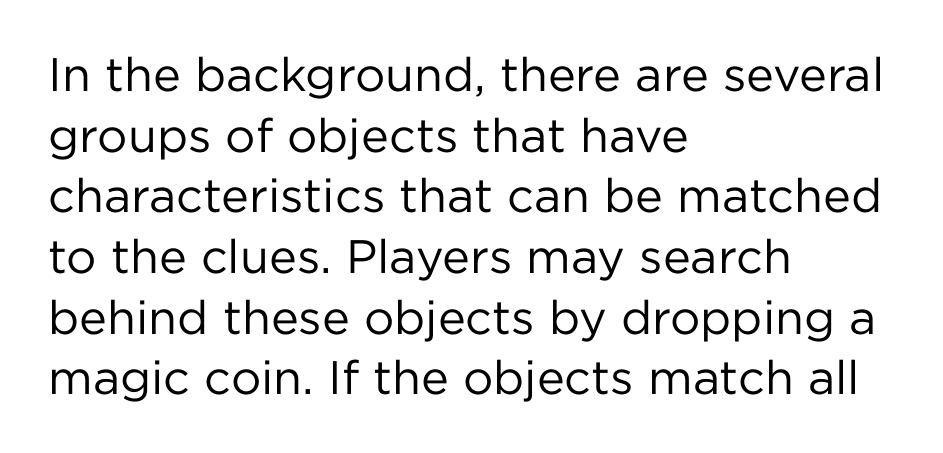
Q: Is the text bold? A: No.
Q: Is the text italic (slanted)? A: No, it is upright.
Q: Is the typeface a serif or a sans-serif typeface? A: Sans-serif.
Q: Is the text underlined? A: No.
Q: How is the paragraph aligned? A: Left-aligned.
Q: Is the spacing between letters normal or unusually wide? A: Normal.
Q: Is the spacing between lines tight, normal or loose? A: Normal.
Q: Width (condensed, normal, or wide)? A: Normal.
Q: Stroke contrast? A: Low.
Q: x-height? A: Medium.
Q: Monospaced? A: No.
